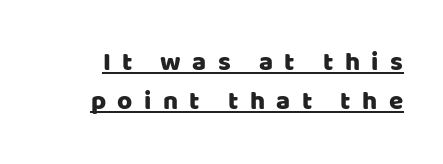
Q: Is the text italic (slanted)? A: No, it is upright.
Q: Is the text underlined? A: Yes.
Q: Is the spacing between letters normal or unusually wide? A: Unusually wide.
Q: Is the spacing between lines tight, normal or loose? A: Normal.
